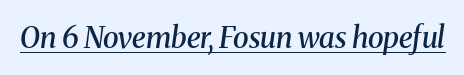
This sample has the flowing, uneven cadence of proportional lettering. Underlined type. Type style note: has serifs. The rendering applies a slant to the glyphs. Firm but not heavy-handed strokes: this text is semibold.
